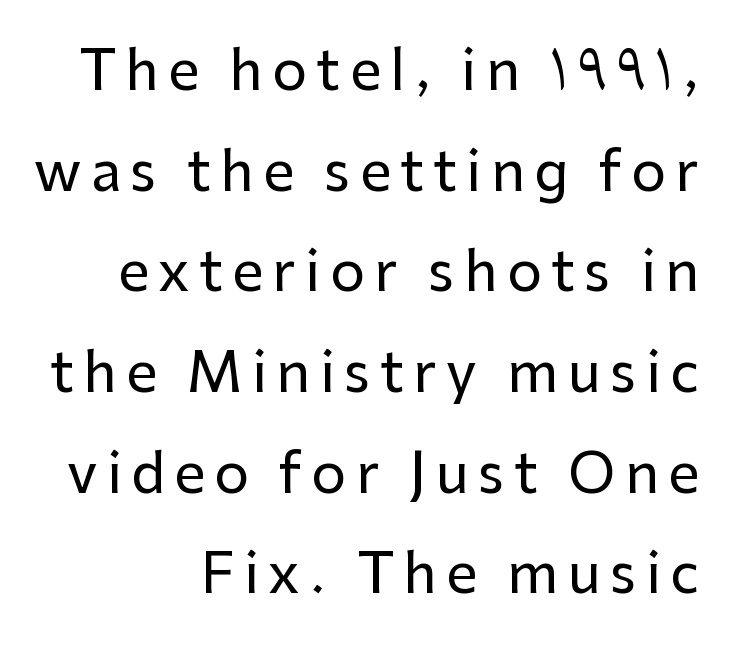
{"serif": "no", "italic": "no", "width": "normal", "stroke_contrast": "low", "x_height": "medium", "monospaced": "no", "underline": "no", "align": "right", "line_spacing_ratio": 1.83, "glyph_px": 55}
